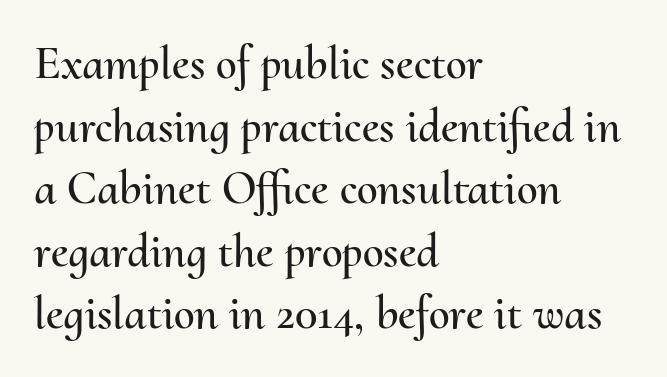
Q: Is the text italic (slanted)? A: No, it is upright.
Q: Is the text underlined? A: No.
Q: How is the paragraph aligned? A: Left-aligned.
Q: Is the spacing between letters normal or unusually wide? A: Normal.
Q: Is the spacing between lines tight, normal or loose? A: Normal.
Q: Width (condensed, normal, or wide)? A: Normal.
Q: Stroke contrast? A: Medium.
Q: x-height? A: Small.
Q: Monospaced? A: No.
